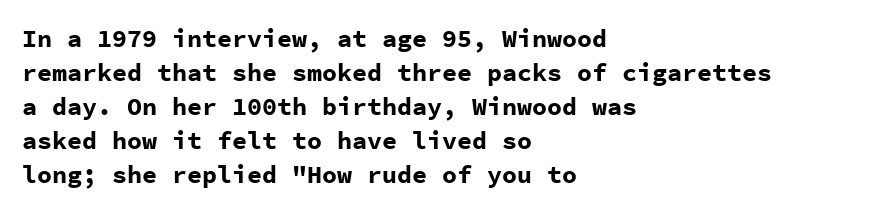
{"italic": "no", "bold": "yes", "underline": "no", "align": "left", "line_spacing": "normal", "line_spacing_ratio": 1.36, "letter_spacing": "normal", "letter_spacing_em": 0.0, "glyph_px": 25}
